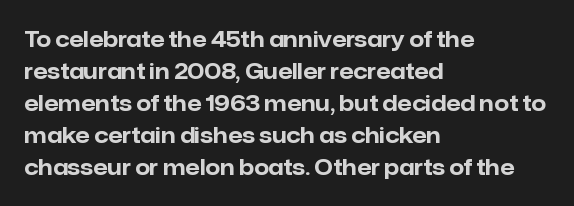
The image shows 21 px bold type, upright; set left-aligned, normal line spacing (1.52x), normal letter spacing, not underlined.
